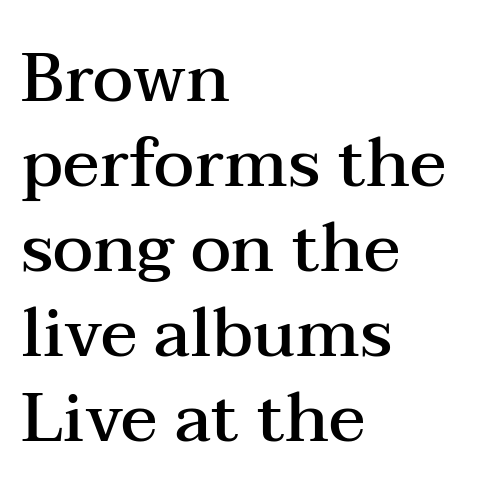
The image shows 68 px semibold, wide serif type, upright; set left-aligned, normal line spacing (1.25x), normal letter spacing, not underlined; medium stroke contrast and a medium x-height.
